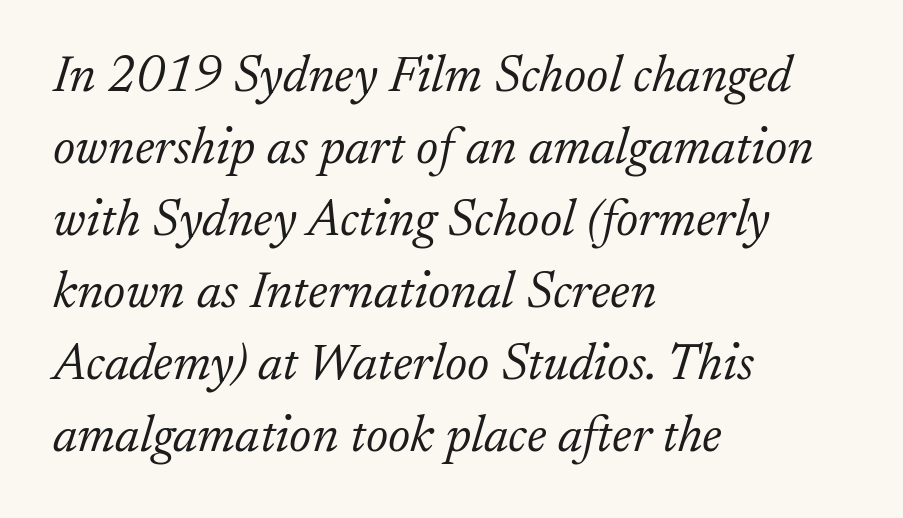
{"serif": "yes", "italic": "yes", "lean": "right", "slant_degrees": 17, "bold": "no", "weight": "light", "width": "normal", "stroke_contrast": "low", "x_height": "small", "monospaced": "no", "underline": "no", "align": "left", "line_spacing": "normal", "line_spacing_ratio": 1.41, "letter_spacing": "normal", "letter_spacing_em": 0.0, "glyph_px": 51}
